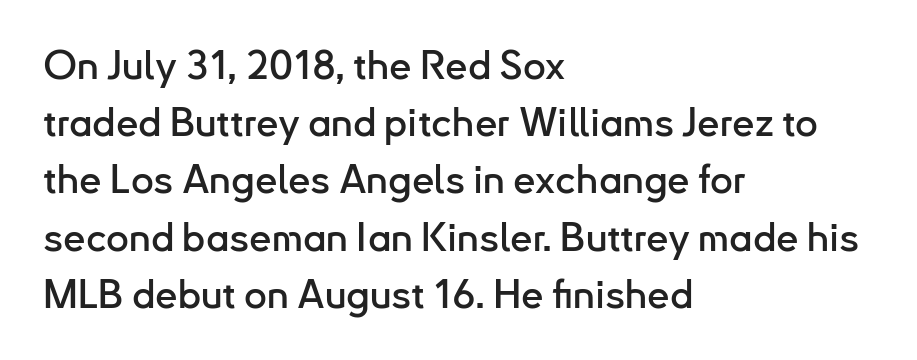
Does extra space separate the letters? No, they use regular spacing. The leading is moderate, giving the passage an even texture. Visually the block forms a straight wall on the left and a jagged coastline on the right. The glyphs are unaccompanied by any horizontal stroke below them. These lines are composed in type without serifs. Posture: vertical.
